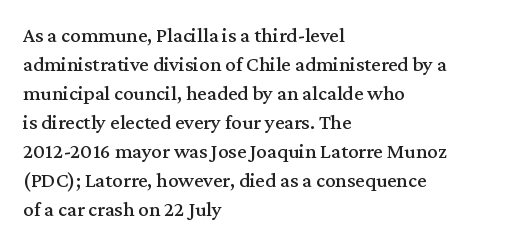
The image shows 21 px text type, upright; set left-aligned, normal line spacing (1.38x), normal letter spacing, not underlined.
